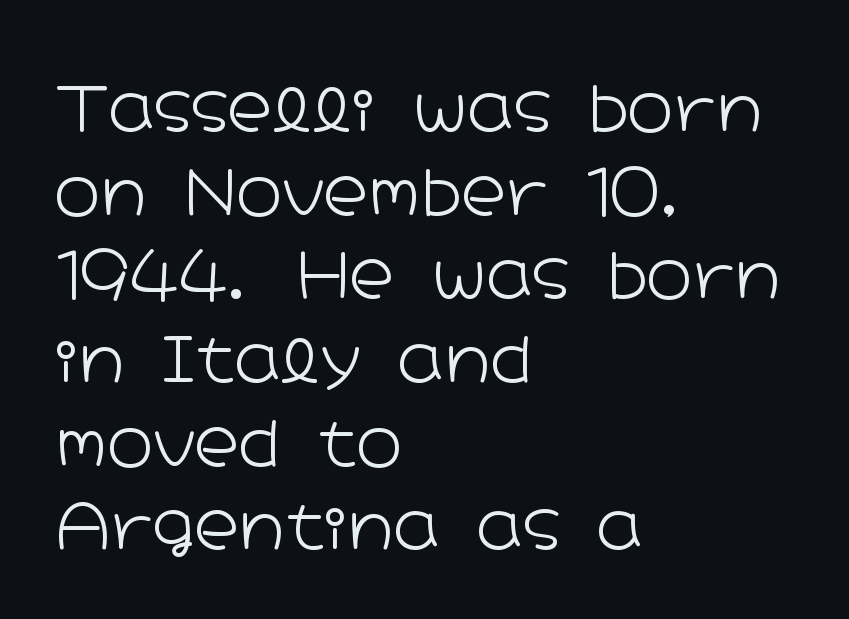
One glance says typical: line gaps are just what's usual. Reading down the block, your eye returns to a fixed left position each line. Italic: no, the glyphs are upright roman. Does the type have serifs? No, each stem ends abruptly. Caption: face not bold, strokes unweighted. What stands out about the letter spacing? Nothing — it is the standard amount.
